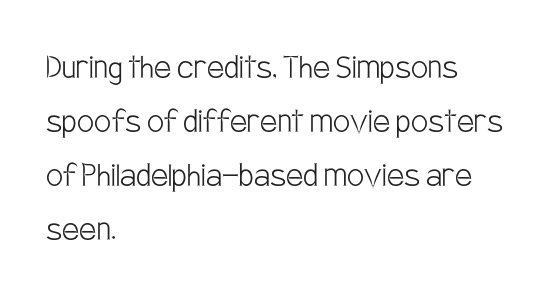
The image shows 38 px light, condensed sans-serif type, upright; set left-aligned, normal line spacing (1.42x), normal letter spacing, not underlined; low stroke contrast and a large x-height.
